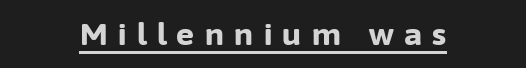
{"serif": "no", "italic": "no", "bold": "yes", "weight": "bold", "width": "normal", "stroke_contrast": "low", "x_height": "medium", "monospaced": "no", "underline": "yes", "align": "center", "letter_spacing": "wide", "letter_spacing_em": 0.35, "glyph_px": 30}
